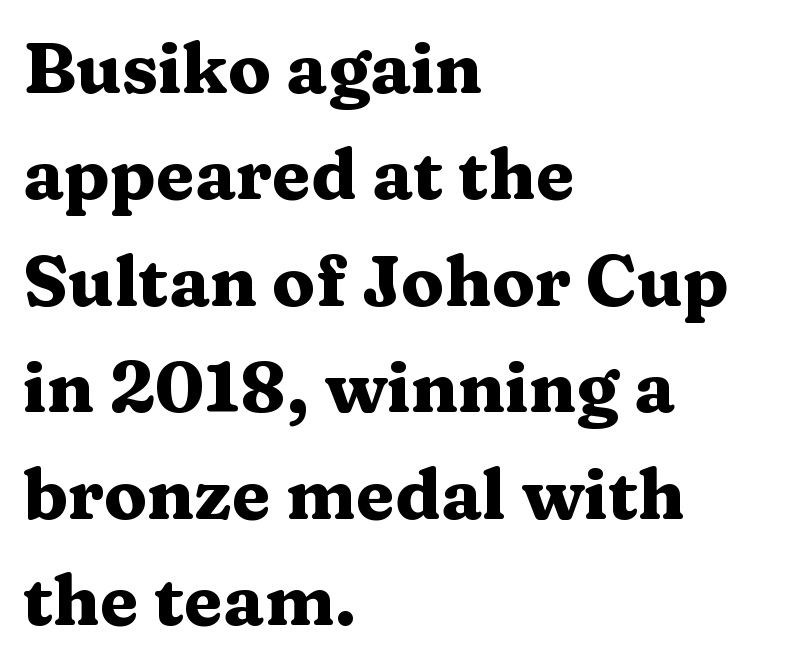
Q: Is the text bold? A: Yes.
Q: Is the text italic (slanted)? A: No, it is upright.
Q: Is the typeface a serif or a sans-serif typeface? A: Serif.
Q: Is the text underlined? A: No.
Q: How is the paragraph aligned? A: Left-aligned.
Q: Is the spacing between letters normal or unusually wide? A: Normal.
Q: Is the spacing between lines tight, normal or loose? A: Normal.
Q: Width (condensed, normal, or wide)? A: Wide.
Q: Stroke contrast? A: Medium.
Q: x-height? A: Medium.
Q: Monospaced? A: No.
